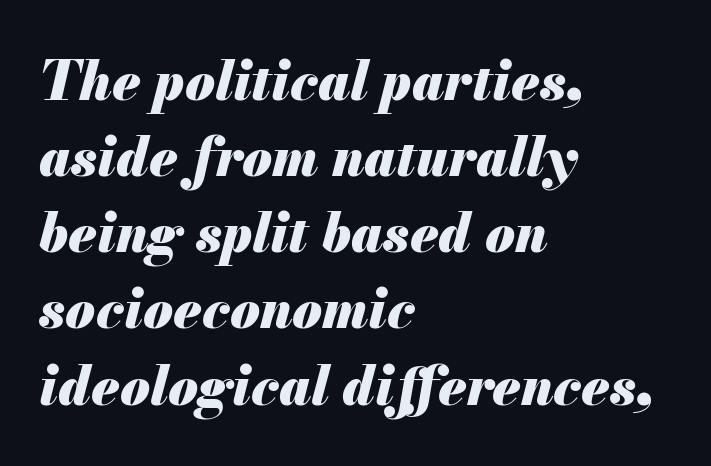
Q: Is the text bold? A: Yes.
Q: Is the text italic (slanted)? A: Yes, it leans right by about 13 degrees.
Q: Is the text underlined? A: No.
Q: How is the paragraph aligned? A: Left-aligned.
Q: Is the spacing between letters normal or unusually wide? A: Normal.
Q: Is the spacing between lines tight, normal or loose? A: Normal.
Q: Width (condensed, normal, or wide)? A: Normal.
Q: Stroke contrast? A: Medium.
Q: x-height? A: Small.
Q: Monospaced? A: No.
